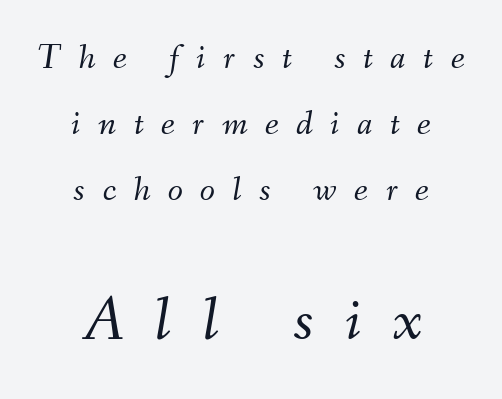
Q: Is the text bold? A: No.
Q: Is the text italic (slanted)? A: Yes, it leans right by about 9 degrees.
Q: Is the text underlined? A: No.
Q: How is the paragraph aligned? A: Centered.
Q: Is the spacing between letters normal or unusually wide? A: Unusually wide.
Q: Which block of text is set in a larger size, the first (top) or the second (bottom)? A: The second (bottom) one.
Q: Width (condensed, normal, or wide)? A: Normal.
Q: Stroke contrast? A: Medium.
Q: x-height? A: Small.
Q: Monospaced? A: No.
